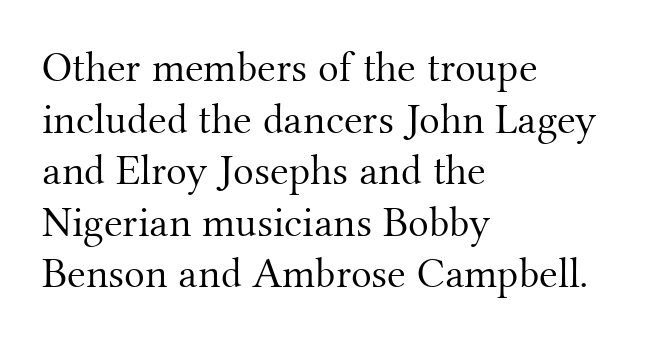
{"serif": "yes", "italic": "no", "bold": "no", "weight": "light", "width": "normal", "stroke_contrast": "medium", "x_height": "small", "monospaced": "no", "underline": "no", "align": "left", "line_spacing_ratio": 1.2, "letter_spacing": "normal", "letter_spacing_em": 0.0, "glyph_px": 43}
